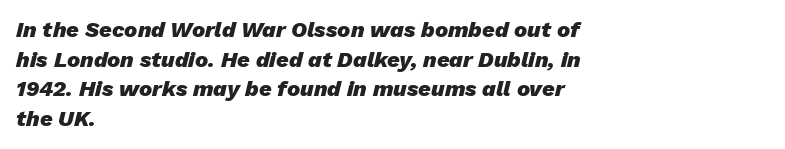
The image shows 22 px bold type, italic (leaning right); set left-aligned, normal line spacing (1.35x), normal letter spacing, not underlined.
